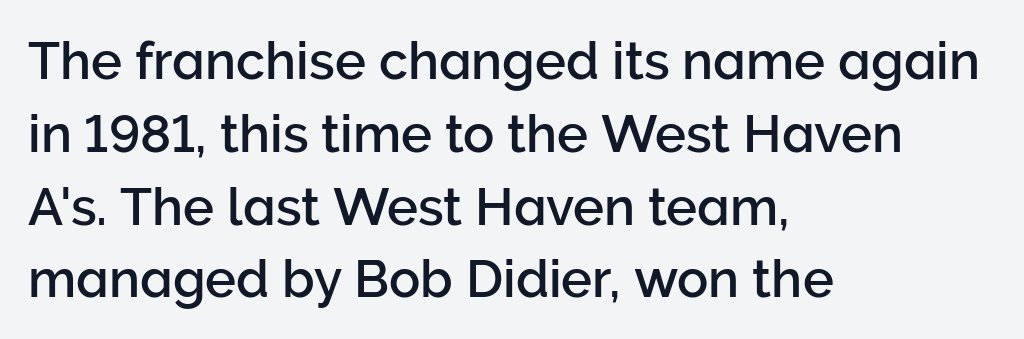
{"serif": "no", "italic": "no", "width": "normal", "stroke_contrast": "low", "x_height": "medium", "monospaced": "no", "underline": "no", "align": "left", "line_spacing": "normal", "line_spacing_ratio": 1.4, "letter_spacing": "normal", "letter_spacing_em": 0.0, "glyph_px": 52}
